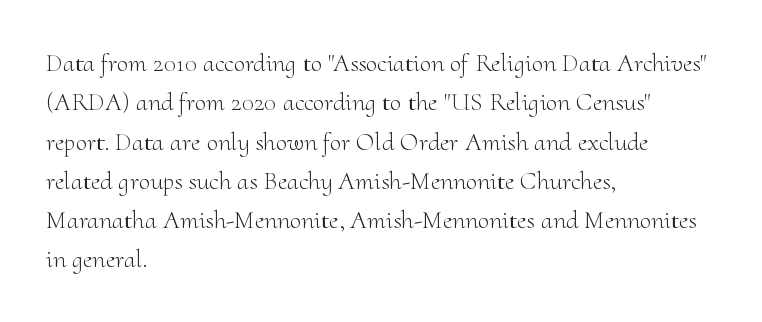
A typesetter would mark this as roman, not italic. Does the leading feel generous? No, just average. The typesetter chose a ragged-right arrangement here. The gaps between neighbouring characters are ordinary and unremarkable. Is this a heavy cut? Hardly; it is regular or lighter. The space directly below the letters is spotless.
